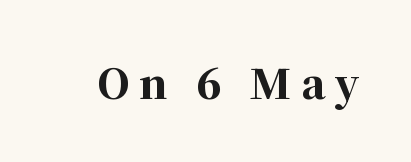
Q: Is the text bold? A: Yes.
Q: Is the text italic (slanted)? A: No, it is upright.
Q: Is the typeface a serif or a sans-serif typeface? A: Serif.
Q: Is the text underlined? A: No.
Q: Is the spacing between letters normal or unusually wide? A: Unusually wide.
Q: Width (condensed, normal, or wide)? A: Normal.
Q: Stroke contrast? A: High.
Q: x-height? A: Medium.
Q: Monospaced? A: No.
